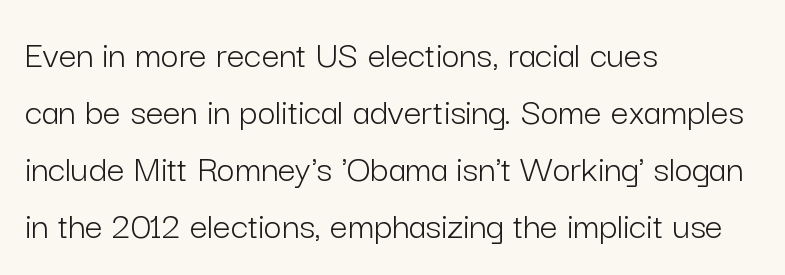
Q: Is the text bold? A: No.
Q: Is the text italic (slanted)? A: No, it is upright.
Q: Is the typeface a serif or a sans-serif typeface? A: Sans-serif.
Q: Is the text underlined? A: No.
Q: How is the paragraph aligned? A: Left-aligned.
Q: Is the spacing between letters normal or unusually wide? A: Normal.
Q: Is the spacing between lines tight, normal or loose? A: Normal.
Q: Width (condensed, normal, or wide)? A: Normal.
Q: Stroke contrast? A: Low.
Q: x-height? A: Medium.
Q: Monospaced? A: No.
